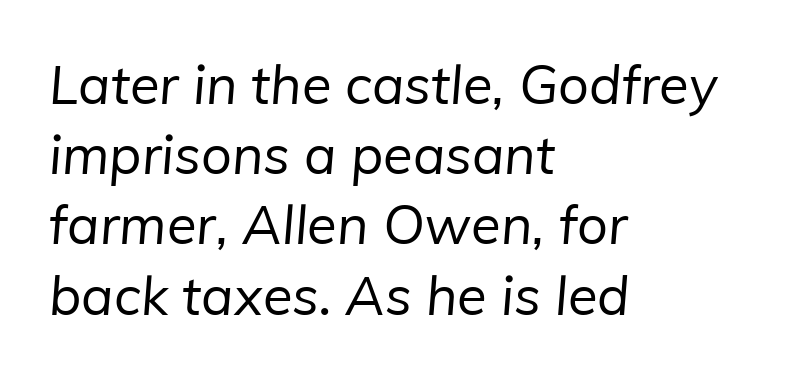
Q: Is the text bold? A: No.
Q: Is the typeface a serif or a sans-serif typeface? A: Sans-serif.
Q: Is the text underlined? A: No.
Q: How is the paragraph aligned? A: Left-aligned.
Q: Is the spacing between letters normal or unusually wide? A: Normal.
Q: Is the spacing between lines tight, normal or loose? A: Normal.
Q: Width (condensed, normal, or wide)? A: Normal.
Q: Stroke contrast? A: Low.
Q: x-height? A: Medium.
Q: Monospaced? A: No.
